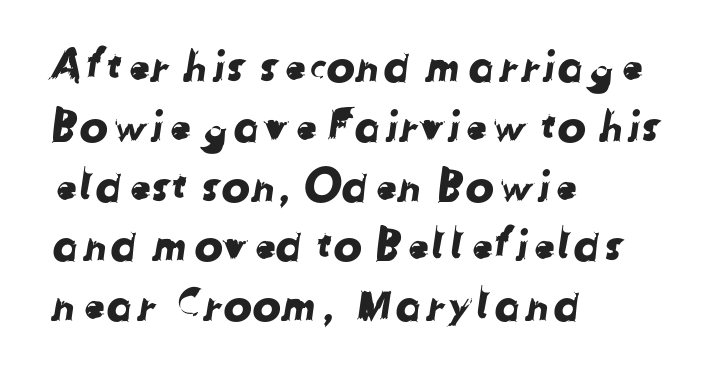
The lines sit at an ordinary, default distance from one another. The baseline area is clear. The paragraph has a hard left edge and a soft right edge. Nope, no serifs anywhere on these letters. The letterforms sit shoulder to shoulder at normal distance. This sample has the flowing, uneven cadence of proportional lettering.
